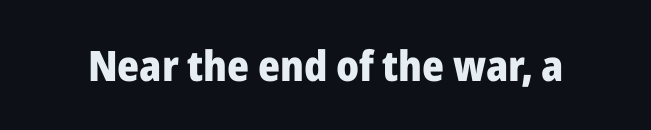
Q: Is the text bold? A: Yes.
Q: Is the text italic (slanted)? A: No, it is upright.
Q: Is the typeface a serif or a sans-serif typeface? A: Sans-serif.
Q: Is the text underlined? A: No.
Q: Is the spacing between letters normal or unusually wide? A: Normal.
Q: Width (condensed, normal, or wide)? A: Normal.
Q: Stroke contrast? A: Low.
Q: x-height? A: Medium.
Q: Monospaced? A: No.
